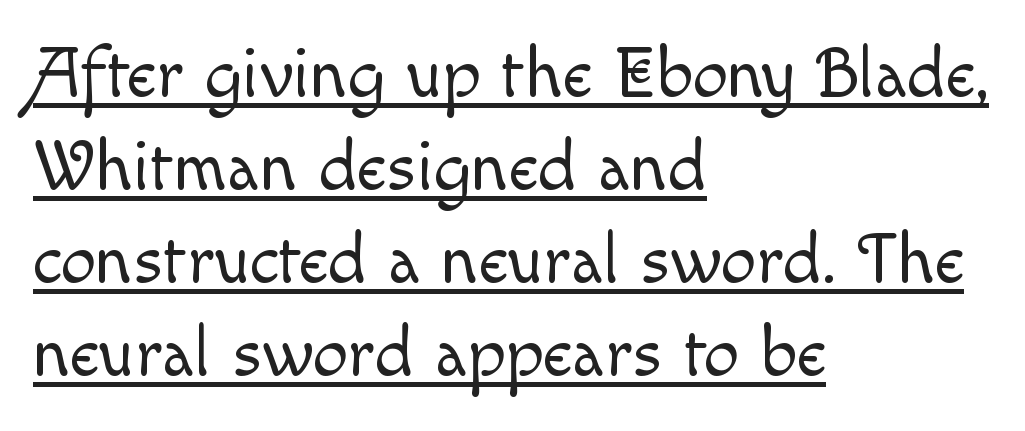
The image shows 71 px light type, upright; set left-aligned, normal line spacing (1.31x), normal letter spacing, underlined; a small x-height.
